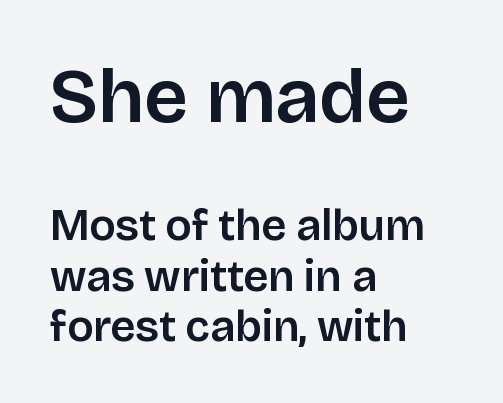
{"serif": "no", "italic": "no", "width": "normal", "stroke_contrast": "low", "x_height": "large", "monospaced": "no", "underline": "no", "align": "left", "line_spacing": "tight", "line_spacing_ratio": 1.14, "letter_spacing": "normal", "letter_spacing_em": 0.0, "larger_block": "first", "size_ratio": 1.75, "glyph_px": 77}
